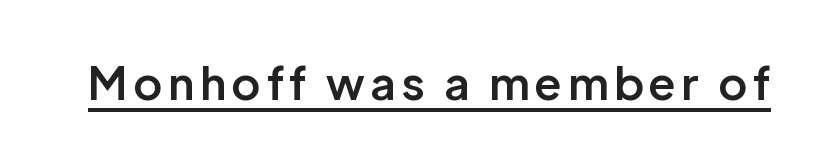
Q: Is the text bold? A: Semi-bold.
Q: Is the text italic (slanted)? A: No, it is upright.
Q: Is the typeface a serif or a sans-serif typeface? A: Sans-serif.
Q: Is the text underlined? A: Yes.
Q: Width (condensed, normal, or wide)? A: Normal.
Q: Stroke contrast? A: Low.
Q: x-height? A: Medium.
Q: Monospaced? A: No.
